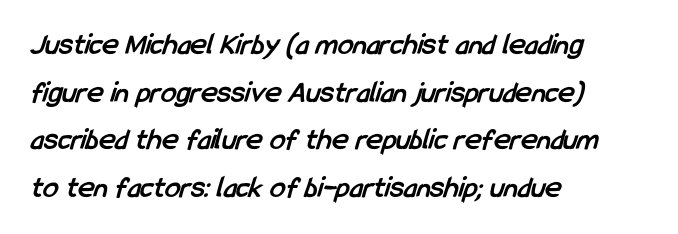
Looks like regular typesetting: each glyph gets only the width it needs. Bold? Absolutely — the strokes are thick and heavy. The words here are not underlined. The lines sit at an ordinary, default distance from one another. The passage shown has conventional tracking throughout. All the whitespace from short lines collects on the right.
